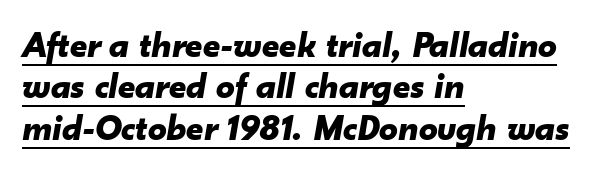
Letter spacing: default. Each line of the rendering has a horizontal stroke beneath the glyphs. The axis of the letterforms is tilted away from vertical. I'd describe the lettering as bold — thick and assertive. Quick note: interline space is minimal. The passage shown is typed in a proportional face where columns would drift.
